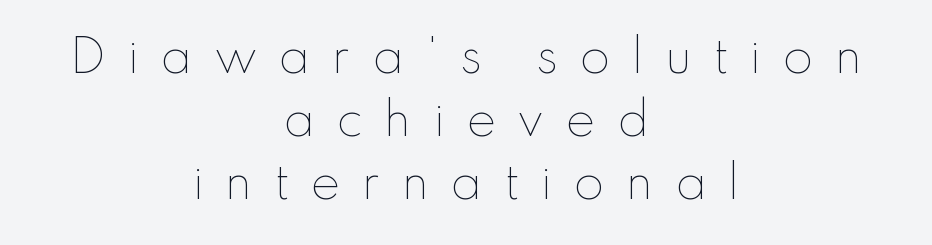
The image shows 45 px thin type, upright; set centered, normal line spacing (1.4x), unusually wide letter spacing (+0.47 em), not underlined; low stroke contrast and a small x-height.
